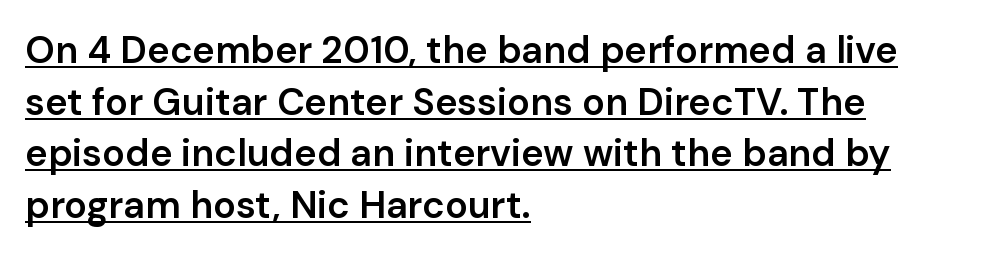
The image shows 38 px semibold sans-serif type, upright; set left-aligned, normal line spacing (1.36x), normal letter spacing, underlined; low stroke contrast and a medium x-height.
